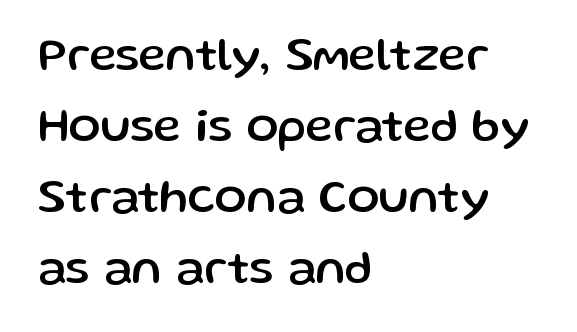
Q: Is the text italic (slanted)? A: No, it is upright.
Q: Is the typeface a serif or a sans-serif typeface? A: Sans-serif.
Q: Is the text underlined? A: No.
Q: How is the paragraph aligned? A: Left-aligned.
Q: Is the spacing between letters normal or unusually wide? A: Normal.
Q: Is the spacing between lines tight, normal or loose? A: Normal.
Q: Width (condensed, normal, or wide)? A: Normal.
Q: Stroke contrast? A: Low.
Q: x-height? A: Medium.
Q: Monospaced? A: No.
